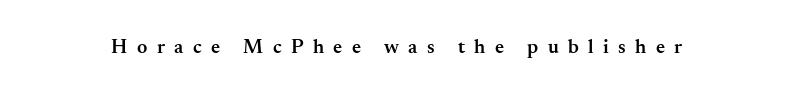
The passage shown is not underscored anywhere. Moderately thickened strokes mark this as semibold type. Tracking here is generous; glyphs stand well apart from one another. Notice how the stems are strictly vertical — no italics here.
